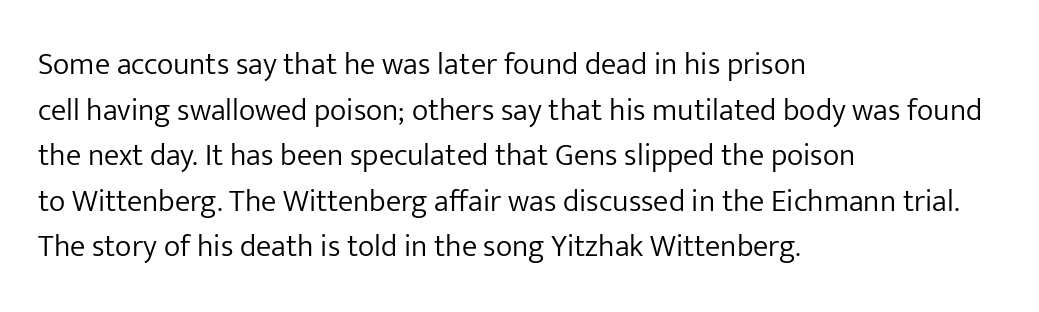
{"serif": "no", "italic": "no", "bold": "no", "weight": "light", "width": "normal", "stroke_contrast": "low", "x_height": "medium", "monospaced": "no", "underline": "no", "align": "left", "line_spacing": "normal", "line_spacing_ratio": 1.47, "letter_spacing": "normal", "letter_spacing_em": 0.0, "glyph_px": 31}
